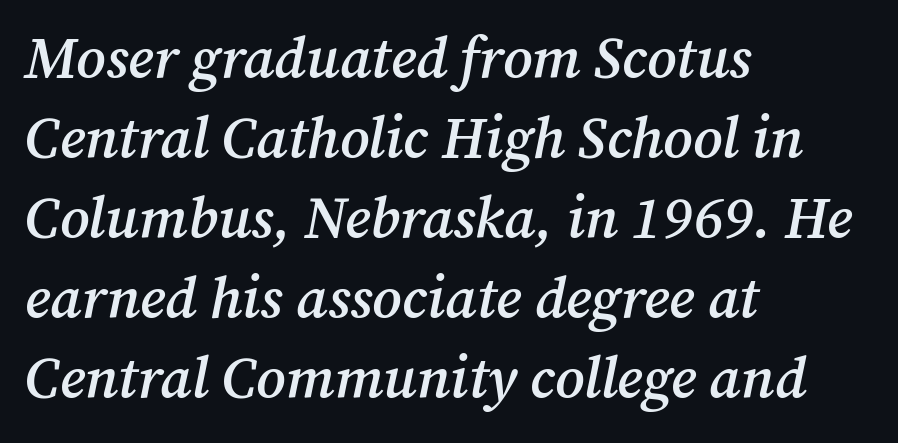
Q: Is the text bold? A: Semi-bold.
Q: Is the text italic (slanted)? A: Yes, it leans right by about 12 degrees.
Q: Is the typeface a serif or a sans-serif typeface? A: Serif.
Q: Is the text underlined? A: No.
Q: How is the paragraph aligned? A: Left-aligned.
Q: Is the spacing between letters normal or unusually wide? A: Normal.
Q: Is the spacing between lines tight, normal or loose? A: Normal.
Q: Width (condensed, normal, or wide)? A: Normal.
Q: Stroke contrast? A: Medium.
Q: x-height? A: Medium.
Q: Monospaced? A: No.
